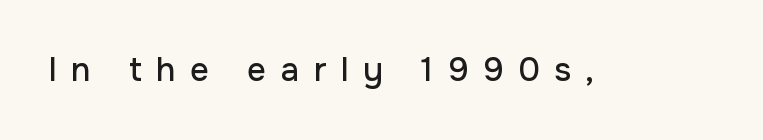
Check where the strokes stop: nothing finishes them off — pure sans. Each letter keeps its own natural width here, so spacing adapts to shape. Every stem runs plumb, perpendicular to the baseline. Any mark beneath the type? The region is blank. The type is letterspaced generously, with wide tracking.
